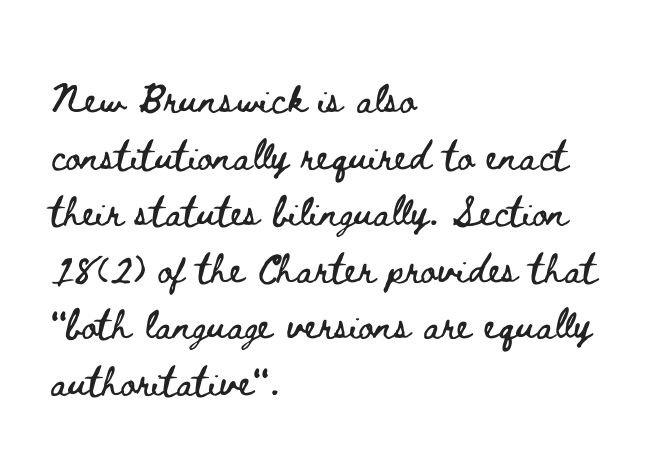
The image shows 37 px wide type; set left-aligned, normal line spacing (1.53x), normal letter spacing, not underlined; low stroke contrast and a small x-height.
